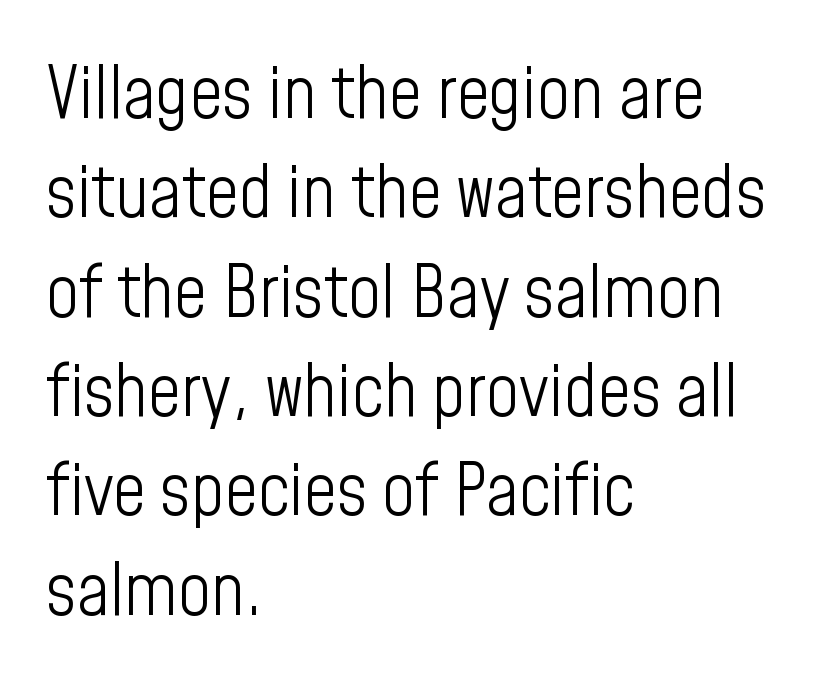
Serifs: no, the terminals of the letterforms are clean. The face used here is proportionally spaced, like ordinary book or web type. Successive baselines arrive at the customary interval. Unbolded letterforms with no extra heft.
